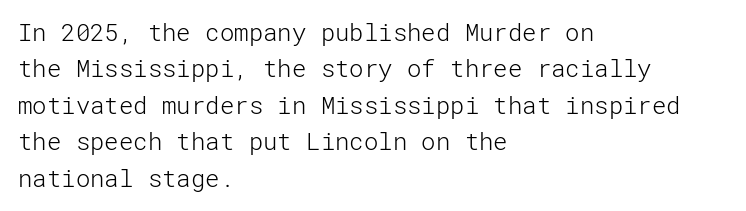
{"italic": "no", "bold": "no", "underline": "no", "align": "left", "line_spacing": "normal", "line_spacing_ratio": 1.52, "letter_spacing": "normal", "letter_spacing_em": 0.0, "glyph_px": 24}
